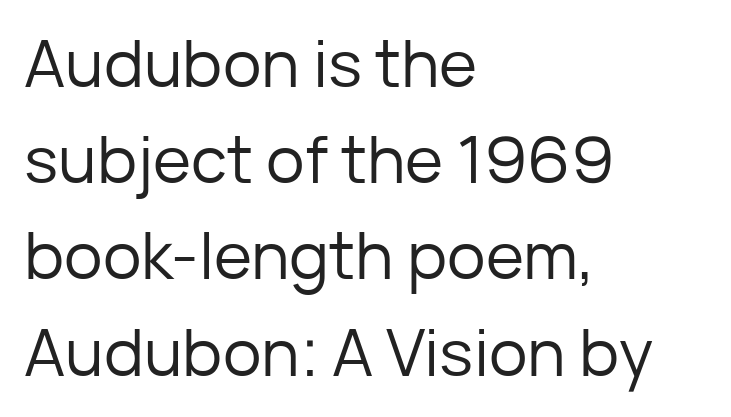
These lines sit exactly where default settings would place them. Anything drawn beneath the words? Only blank space. When letters stand straight like this, we call the style roman or upright. The rendering uses natural spacing where letterforms have individual widths. Stroke mass is kept to a normal reading level or below. Is this a sans? Yes — the strokes have no serifs.
